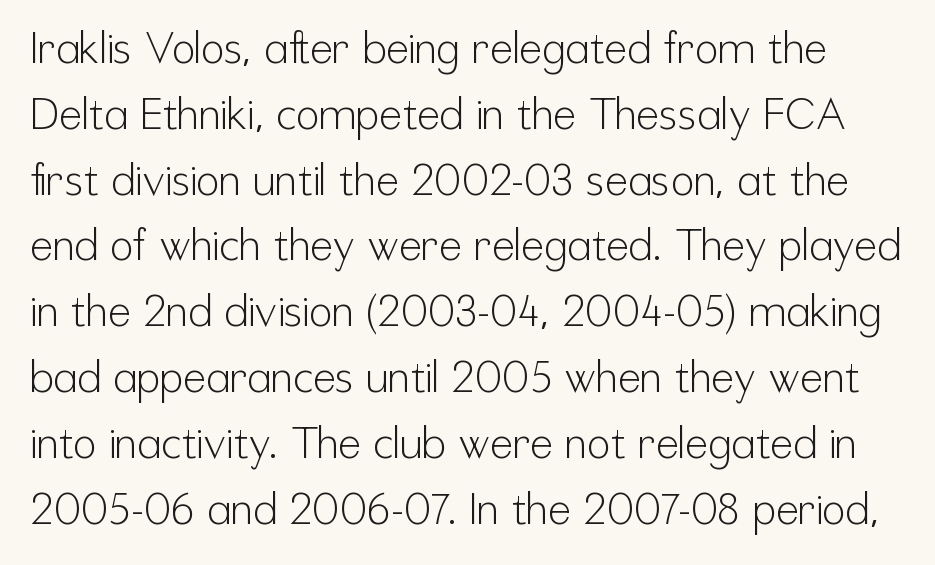
The type family on display is of the sans-serif kind. The lettering stays uniformly vertical, giving the passage a roman look. The letterforms sit shoulder to shoulder at normal distance. Notice how descenders clear the ascenders below comfortably — that's standard leading.
